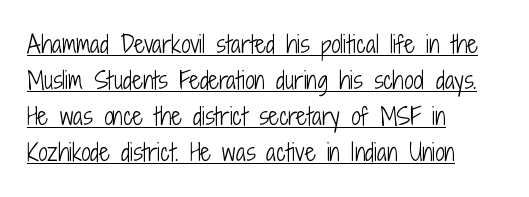
Q: Is the text bold? A: No.
Q: Is the text italic (slanted)? A: No, it is upright.
Q: Is the text underlined? A: Yes.
Q: How is the paragraph aligned? A: Left-aligned.
Q: Is the spacing between letters normal or unusually wide? A: Normal.
Q: Is the spacing between lines tight, normal or loose? A: Normal.
